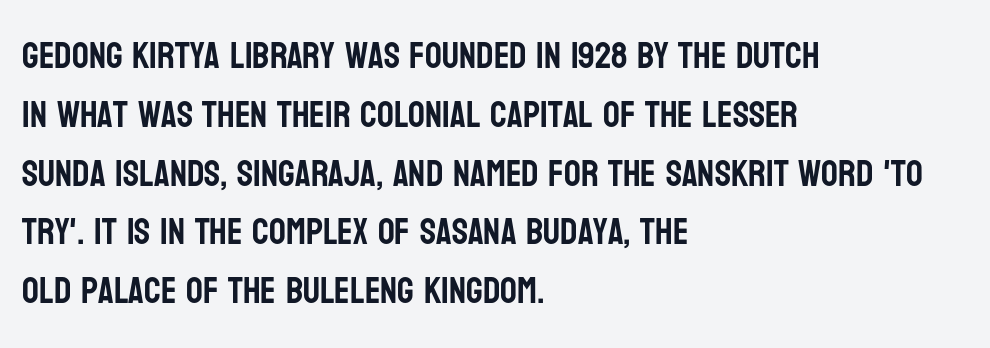
The baseline area is clear. The rendering uses natural spacing where letterforms have individual widths. Nope, not italic — everything's standing straight. Compared with typical body copy, the letter spacing here is the same. Font category for this specimen: sans-serif. Each new line begins a customary step beneath the previous one.
